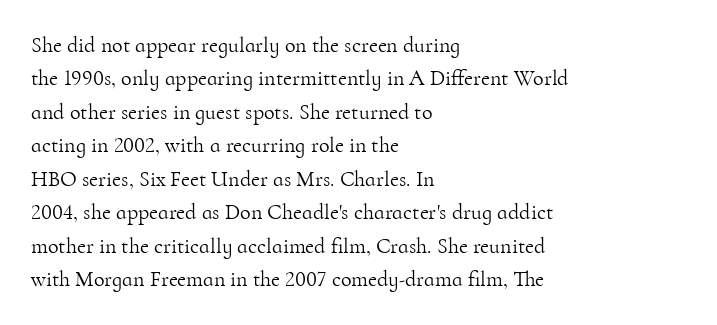
Q: Is the text bold? A: No.
Q: Is the text italic (slanted)? A: No, it is upright.
Q: Is the text underlined? A: No.
Q: How is the paragraph aligned? A: Left-aligned.
Q: Is the spacing between letters normal or unusually wide? A: Normal.
Q: Is the spacing between lines tight, normal or loose? A: Normal.
